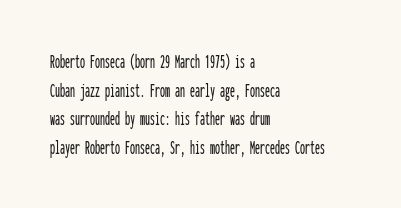
The image shows 20 px text type, upright; set left-aligned, normal line spacing (1.43x), normal letter spacing, not underlined.
